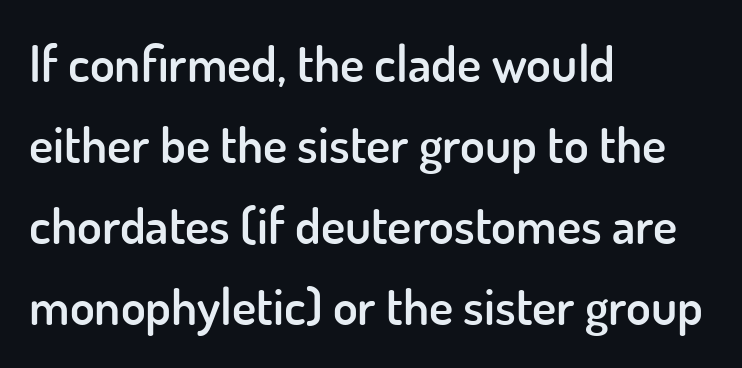
Summary of vertical rhythm: regular, with standard interline spacing. The face used here is proportionally spaced, like ordinary book or web type. Typesetter's note: demi weight, one step under bold. How are the letters spaced? Ordinarily, with no added tracking. Has an underline been added? It has not. To sum up the face: it is a sans, with no serifs.
